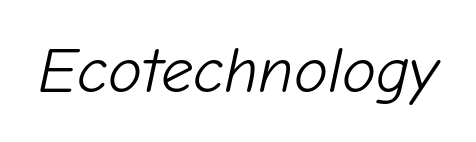
Between one letter and the next there's only the usual sliver of space. Observe the lean: these are italic letterforms. Is this a heavy cut? Hardly; it is regular or lighter. Looks like regular typesetting: each glyph gets only the width it needs. Descenders hang freely into open space.
